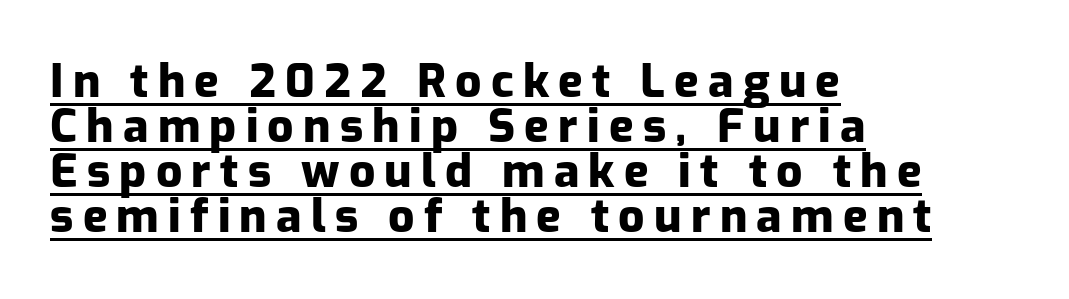
Q: Is the text bold? A: Yes.
Q: Is the text italic (slanted)? A: No, it is upright.
Q: Is the typeface a serif or a sans-serif typeface? A: Sans-serif.
Q: Is the text underlined? A: Yes.
Q: How is the paragraph aligned? A: Left-aligned.
Q: Is the spacing between letters normal or unusually wide? A: Unusually wide.
Q: Is the spacing between lines tight, normal or loose? A: Tight.
Q: Width (condensed, normal, or wide)? A: Normal.
Q: Stroke contrast? A: Low.
Q: x-height? A: Medium.
Q: Monospaced? A: No.
